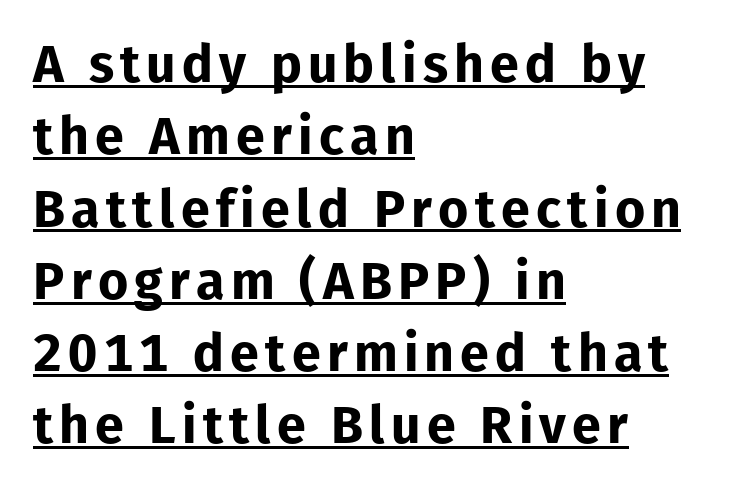
{"serif": "no", "italic": "no", "bold": "yes", "weight": "bold", "width": "normal", "stroke_contrast": "low", "x_height": "medium", "monospaced": "no", "underline": "yes", "align": "left", "line_spacing": "normal", "line_spacing_ratio": 1.39, "glyph_px": 52}
